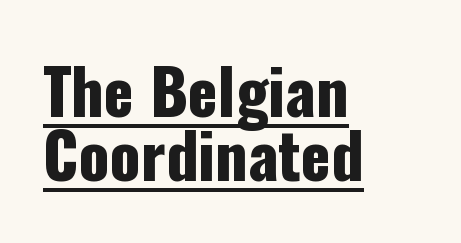
{"serif": "no", "italic": "no", "width": "condensed", "stroke_contrast": "low", "x_height": "medium", "monospaced": "no", "underline": "yes", "align": "left", "line_spacing": "tight", "line_spacing_ratio": 1.04, "letter_spacing": "normal", "letter_spacing_em": 0.0, "glyph_px": 62}
